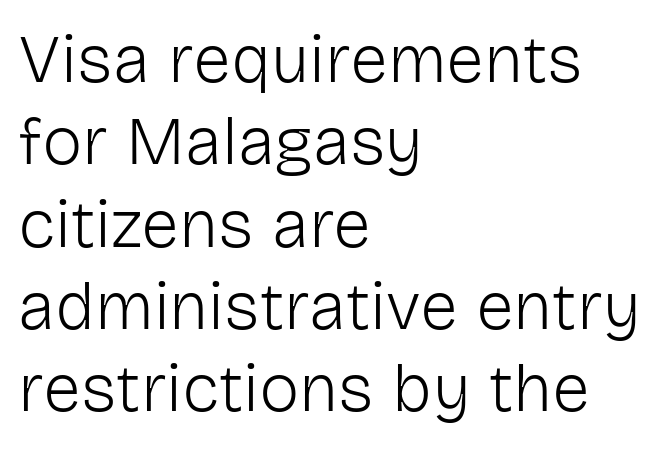
The image shows 68 px light sans-serif type, upright; set left-aligned, line spacing 1.21x, normal letter spacing, not underlined; low stroke contrast and a medium x-height.
